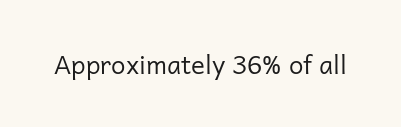
A roman cut, with each character standing at attention. Decoration check: the copy has no underline. The gaps between neighbouring characters are ordinary and unremarkable. Bold? No — there's no thickening of the strokes.
